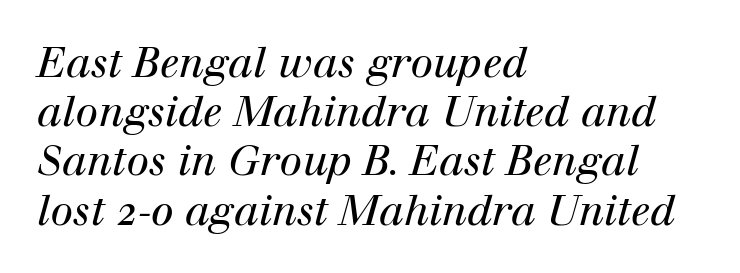
The image shows 41 px regular-weight serif type, italic (leaning right); set left-aligned, line spacing 1.2x, normal letter spacing, not underlined; high stroke contrast and a medium x-height.
